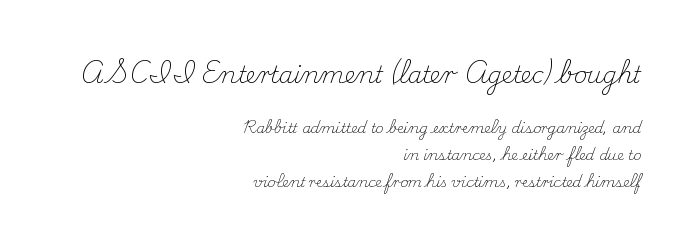
Q: Is the text bold? A: No.
Q: Is the text italic (slanted)? A: Yes.
Q: Is the text underlined? A: No.
Q: How is the paragraph aligned? A: Right-aligned.
Q: Is the spacing between letters normal or unusually wide? A: Normal.
Q: Is the spacing between lines tight, normal or loose? A: Loose.
Q: Which block of text is set in a larger size, the first (top) or the second (bottom)? A: The first (top) one.
